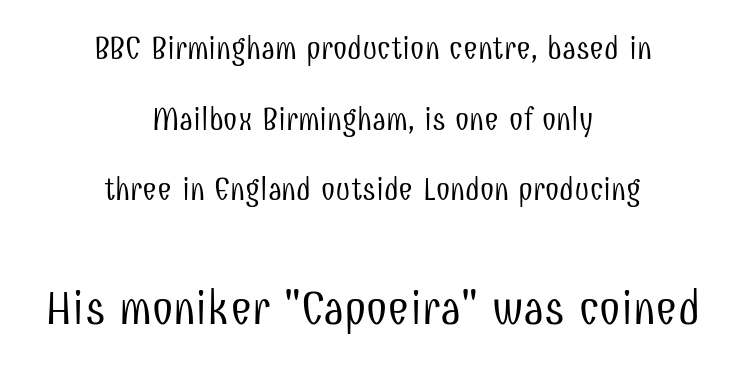
The image shows 48 px light, condensed sans-serif type, upright; set centered, loose line spacing (2.21x), normal letter spacing, not underlined; the second (bottom) block is 1.5x larger; low stroke contrast and a medium x-height.
